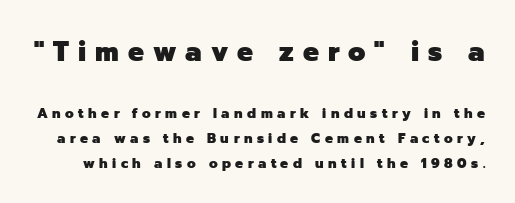
Q: Is the text bold? A: Yes.
Q: Is the text italic (slanted)? A: No, it is upright.
Q: Is the typeface a serif or a sans-serif typeface? A: Sans-serif.
Q: Is the text underlined? A: No.
Q: Is the spacing between letters normal or unusually wide? A: Unusually wide.
Q: Which block of text is set in a larger size, the first (top) or the second (bottom)? A: The first (top) one.
Q: Width (condensed, normal, or wide)? A: Normal.
Q: Stroke contrast? A: Low.
Q: x-height? A: Medium.
Q: Monospaced? A: No.
